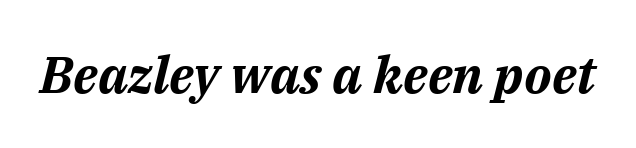
A typesetter would mark this as italic. Here the designer chose a conventional face with non-uniform glyph widths. Chunky letters — that's bold for sure. Students, note that the glyphs here touch the page at normal intervals. Bare-footed words on every line.
